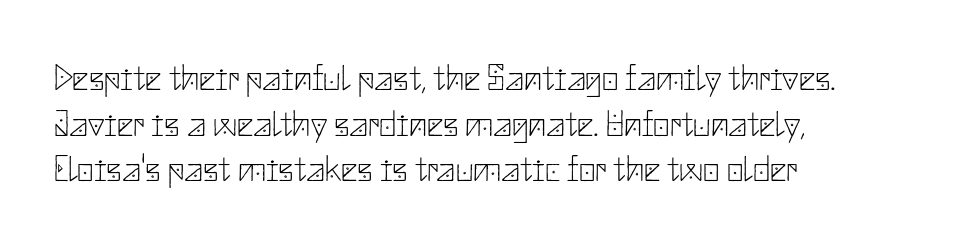
The image shows 36 px thin sans-serif type, upright; set left-aligned, normal line spacing (1.27x), normal letter spacing, not underlined; low stroke contrast and a small x-height.
